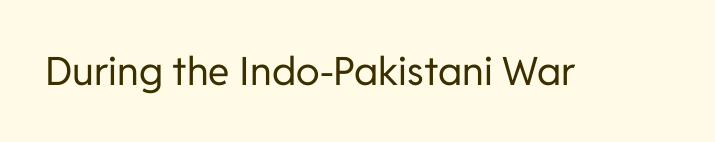
A typesetter would mark this as roman, not italic. The glyphs are unaccompanied by any horizontal stroke below them. The weight tops out at a normal text grade. Here the glyphs are tracked normally, forming tight word shapes. Letterform terminals end flat and unadorned throughout the passage.
